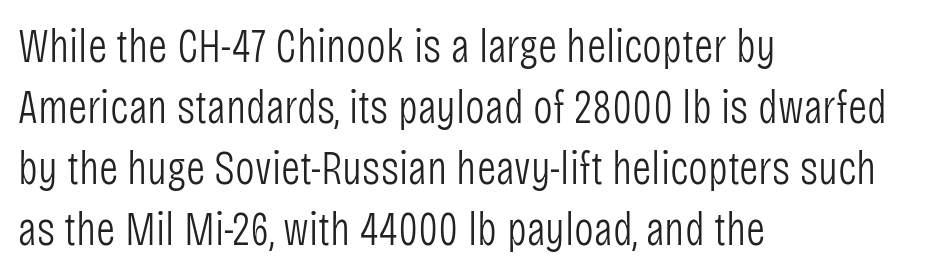
{"serif": "no", "italic": "no", "bold": "no", "weight": "light", "width": "condensed", "stroke_contrast": "low", "x_height": "large", "monospaced": "no", "underline": "no", "align": "left", "line_spacing": "normal", "line_spacing_ratio": 1.3, "letter_spacing": "normal", "letter_spacing_em": 0.0, "glyph_px": 47}
